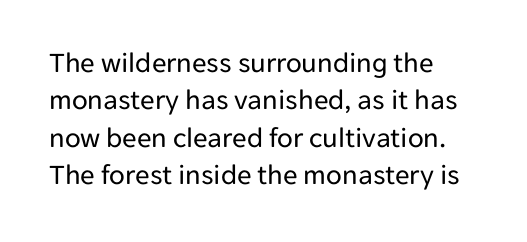
{"serif": "no", "italic": "no", "bold": "no", "weight": "regular", "width": "normal", "stroke_contrast": "low", "x_height": "medium", "monospaced": "no", "underline": "no", "align": "left", "line_spacing": "normal", "line_spacing_ratio": 1.29, "letter_spacing": "normal", "letter_spacing_em": 0.0, "glyph_px": 29}
